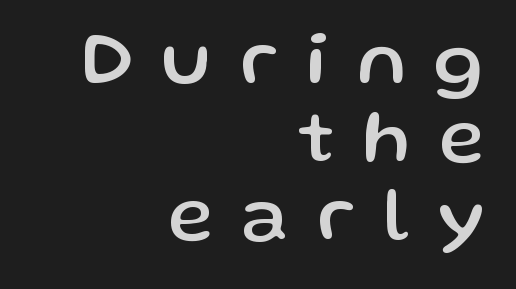
The specimen omits any rule beneath the text block's lines. The setting favours the right margin, as signatures and pull-quotes sometimes do. The block of text is dense from top to bottom, with scant space between rows. Tall strokes in this sample are plumb rather than angled. Short note: letters widely spaced.
